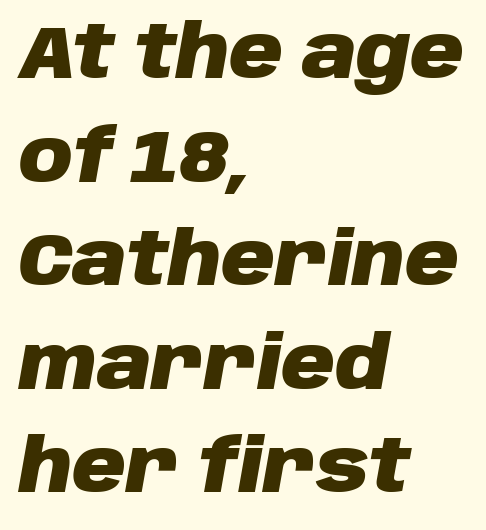
The image shows 74 px heavy type, italic (leaning right); set left-aligned, normal line spacing (1.4x), normal letter spacing, not underlined; low stroke contrast and a large x-height.
